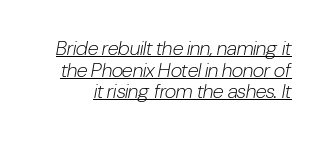
Q: Is the text bold? A: No.
Q: Is the text italic (slanted)? A: Yes, it leans right by about 10 degrees.
Q: Is the text underlined? A: Yes.
Q: Is the spacing between letters normal or unusually wide? A: Normal.
Q: Is the spacing between lines tight, normal or loose? A: Tight.
